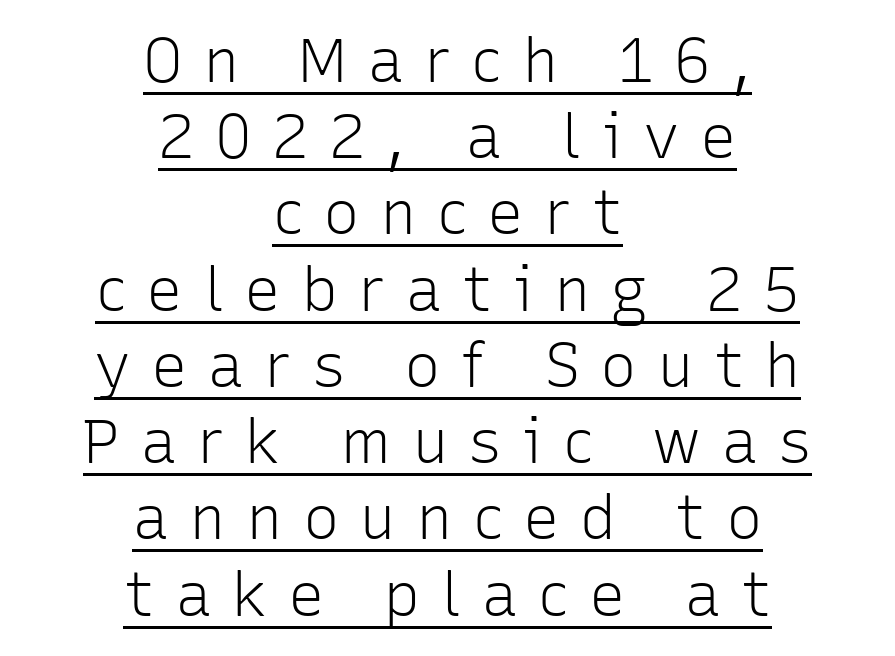
Tracking value appears strongly positive — letters spread wide. Students, observe: this is what conventionally led text looks like. Are there feet on the stems? There aren't — it's a sans. A roman cut, with each character standing at attention. Line starts and ends both wander, symmetrically. Character widths vary here, with narrow letters taking less room than wide ones.
